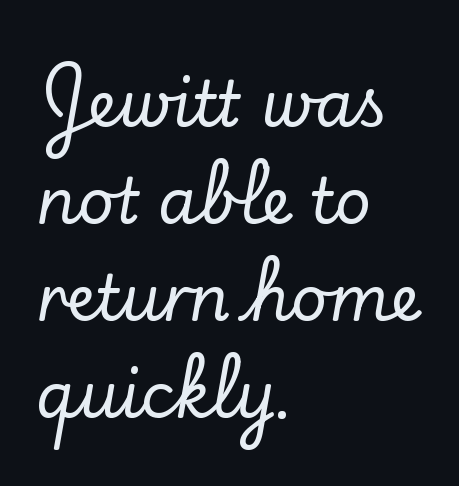
Q: Is the text italic (slanted)? A: Yes.
Q: Is the typeface a serif or a sans-serif typeface? A: Serif.
Q: Is the text underlined? A: No.
Q: How is the paragraph aligned? A: Left-aligned.
Q: Is the spacing between letters normal or unusually wide? A: Normal.
Q: Is the spacing between lines tight, normal or loose? A: Normal.
Q: Width (condensed, normal, or wide)? A: Normal.
Q: Stroke contrast? A: Low.
Q: x-height? A: Small.
Q: Monospaced? A: No.
